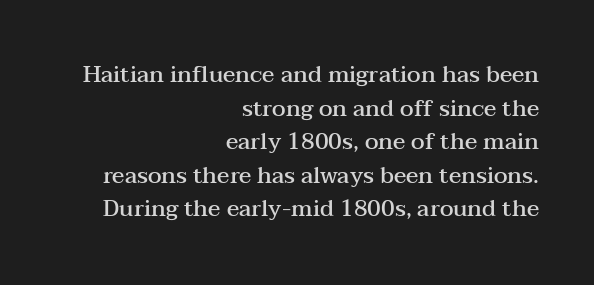
Q: Is the text bold? A: Semi-bold.
Q: Is the text italic (slanted)? A: No, it is upright.
Q: Is the text underlined? A: No.
Q: How is the paragraph aligned? A: Right-aligned.
Q: Is the spacing between letters normal or unusually wide? A: Normal.
Q: Is the spacing between lines tight, normal or loose? A: Normal.
